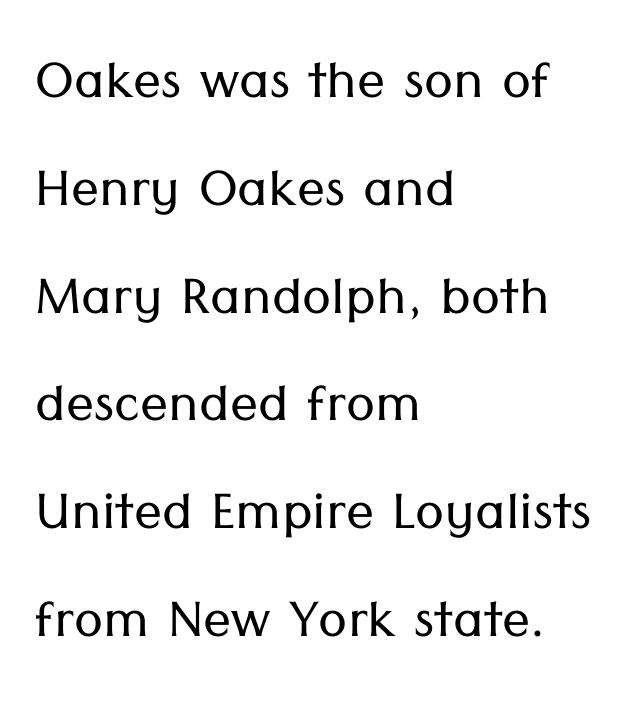
The image shows 70 px light sans-serif type, upright; set left-aligned, normal line spacing (1.54x), normal letter spacing, not underlined; low stroke contrast and a medium x-height.
